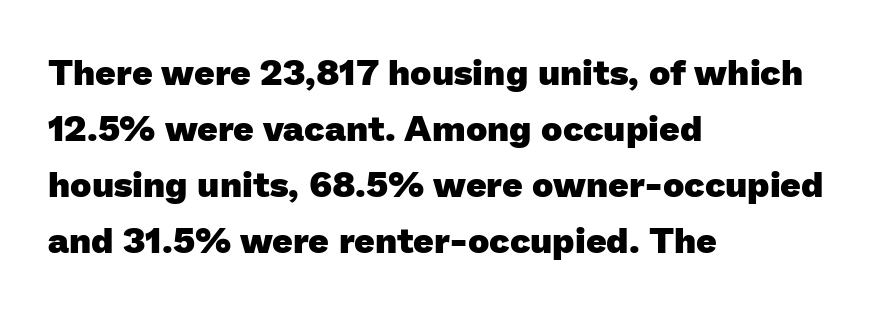
{"serif": "no", "bold": "yes", "weight": "heavy", "width": "normal", "stroke_contrast": "low", "x_height": "medium", "monospaced": "no", "underline": "no", "align": "left", "line_spacing": "normal", "line_spacing_ratio": 1.56, "letter_spacing": "normal", "letter_spacing_em": 0.0, "glyph_px": 36}
